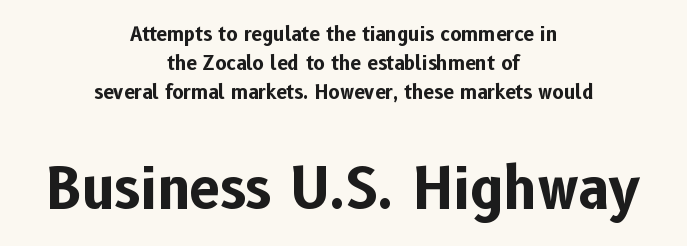
{"serif": "no", "italic": "no", "bold": "yes", "weight": "bold", "width": "normal", "stroke_contrast": "low", "x_height": "medium", "monospaced": "no", "underline": "no", "align": "center", "line_spacing": "normal", "line_spacing_ratio": 1.53, "letter_spacing": "normal", "letter_spacing_em": 0.0, "larger_block": "second", "size_ratio": 2.95, "glyph_px": 56}
